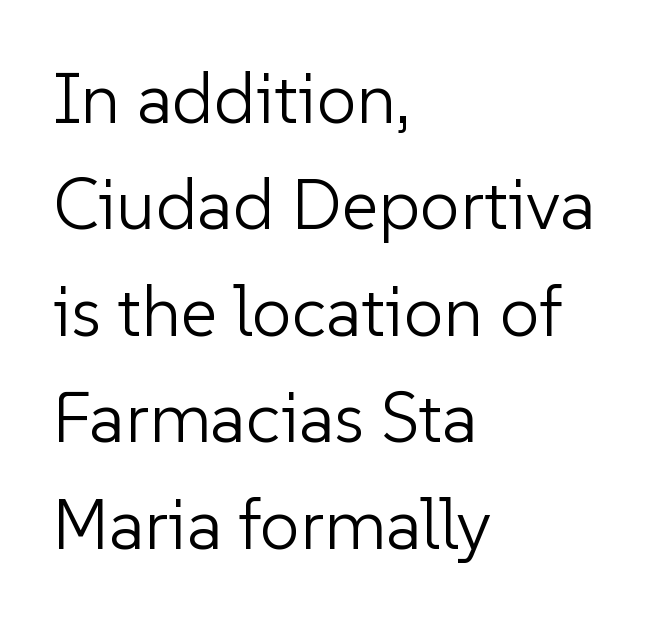
The image shows 71 px light sans-serif type, upright; set left-aligned, normal line spacing (1.5x), normal letter spacing, not underlined; low stroke contrast and a medium x-height.
